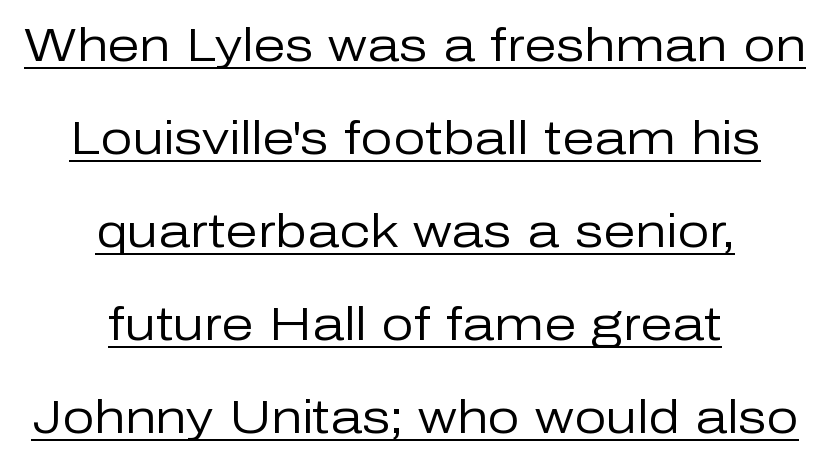
{"serif": "no", "italic": "no", "bold": "no", "weight": "regular", "width": "normal", "stroke_contrast": "low", "x_height": "medium", "monospaced": "no", "underline": "yes", "align": "center", "line_spacing": "loose", "line_spacing_ratio": 2.02, "letter_spacing": "normal", "letter_spacing_em": 0.0, "glyph_px": 46}
